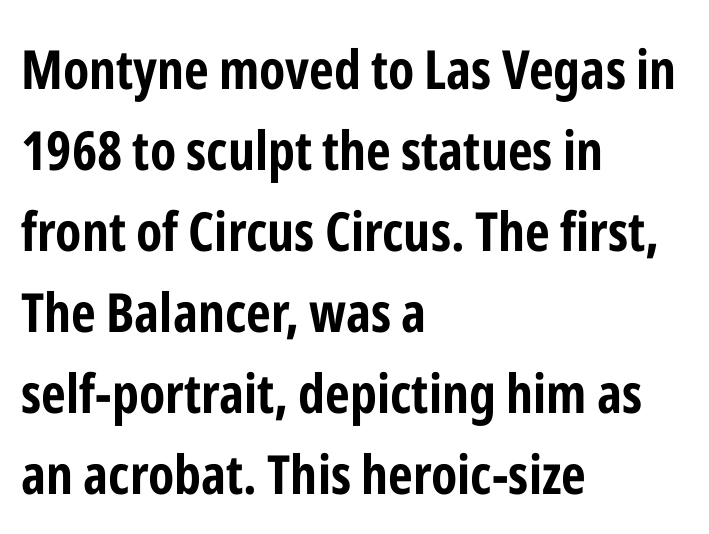
Q: Is the text bold? A: Yes.
Q: Is the text italic (slanted)? A: No, it is upright.
Q: Is the typeface a serif or a sans-serif typeface? A: Sans-serif.
Q: Is the text underlined? A: No.
Q: How is the paragraph aligned? A: Left-aligned.
Q: Is the spacing between letters normal or unusually wide? A: Normal.
Q: Is the spacing between lines tight, normal or loose? A: Normal.
Q: Width (condensed, normal, or wide)? A: Condensed.
Q: Stroke contrast? A: Low.
Q: x-height? A: Medium.
Q: Monospaced? A: No.
